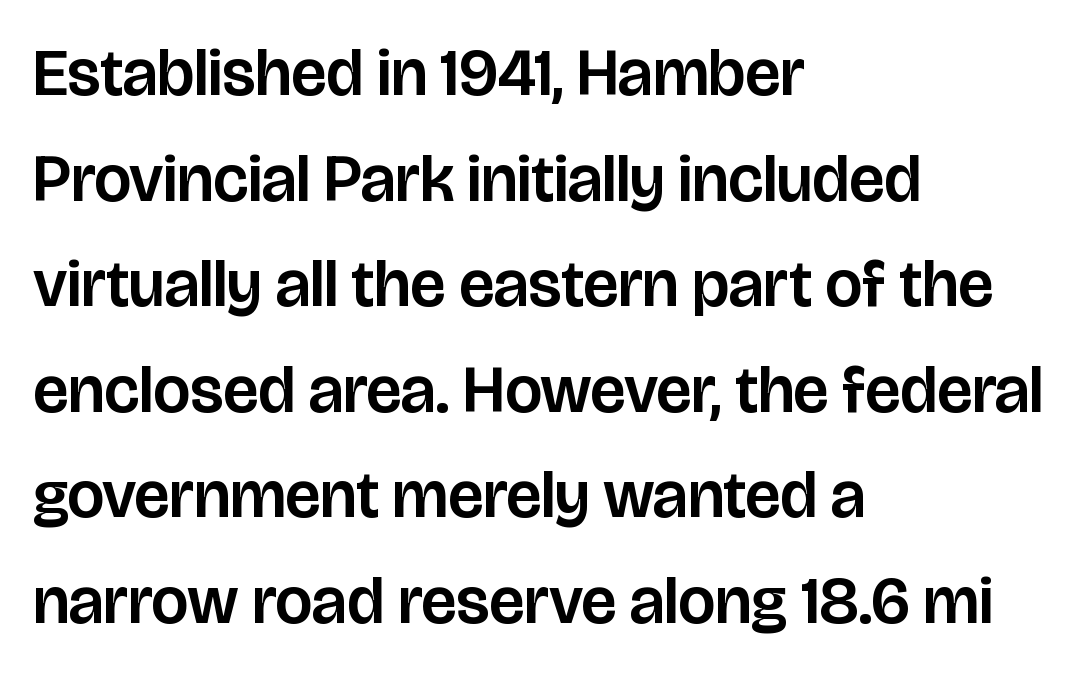
Spacing verdict: proportional, widths tailored to each character. Is there any slant? The stems are plumb. Evenly set lines give the paragraph a standard silhouette. Short note: letters normally spaced. Each row of text sits above clean, open space.
